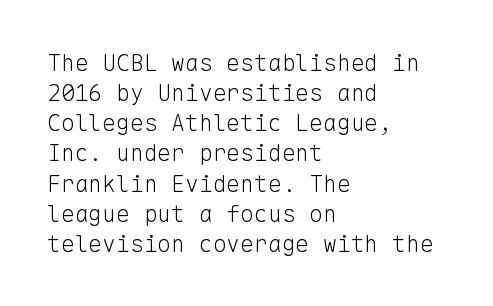
{"italic": "no", "bold": "no", "underline": "no", "align": "left", "line_spacing": "normal", "line_spacing_ratio": 1.31, "letter_spacing": "normal", "letter_spacing_em": 0.0, "glyph_px": 23}
